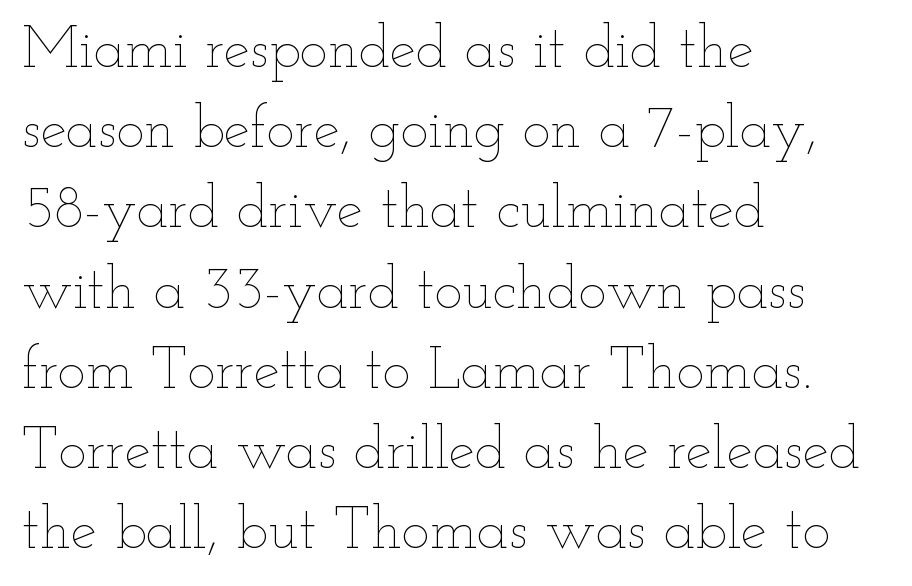
{"italic": "no", "bold": "no", "weight": "thin", "width": "wide", "stroke_contrast": "low", "x_height": "small", "monospaced": "no", "underline": "no", "align": "left", "line_spacing": "normal", "line_spacing_ratio": 1.36, "letter_spacing": "normal", "letter_spacing_em": 0.0, "glyph_px": 59}
